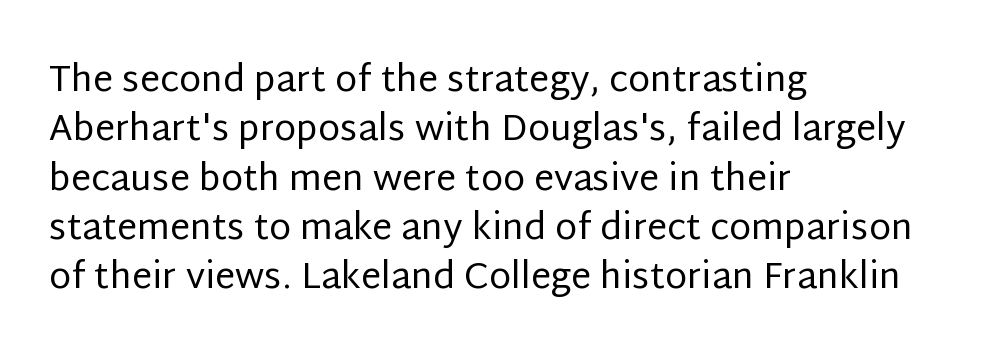
Ordinary non-slanted type is in use. Compared with a centered layout, this one pins lines to the left instead. Words appear dense and cohesive because spacing is normal. The passage shown is not bold in any degree. Descenders are the only things crossing below the line. One glance says typical: line gaps are just what's usual.
